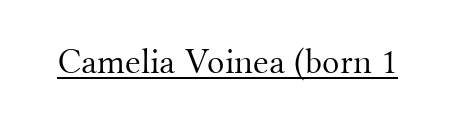
The image shows 36 px light serif type, upright; set normal letter spacing, underlined; medium stroke contrast and a small x-height.
